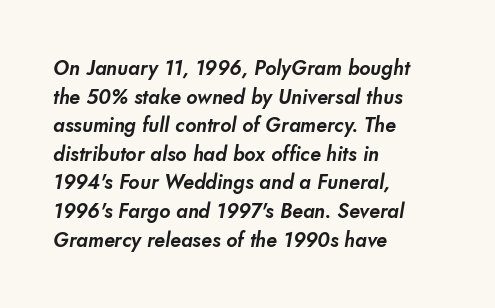
{"underline": "no", "align": "left", "line_spacing": "normal", "line_spacing_ratio": 1.43, "letter_spacing": "normal", "letter_spacing_em": 0.0, "glyph_px": 20}
